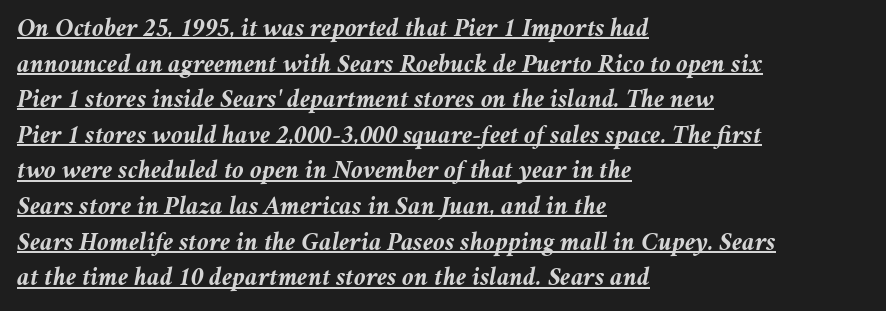
Spacing between characters is what you'd get straight out of the box. The setting favours the left margin, as ordinary paragraphs usually do. The rendering uses a moderate line-height, typical for paragraphs. Quick note: underline on. Designer's note — italics engaged.
